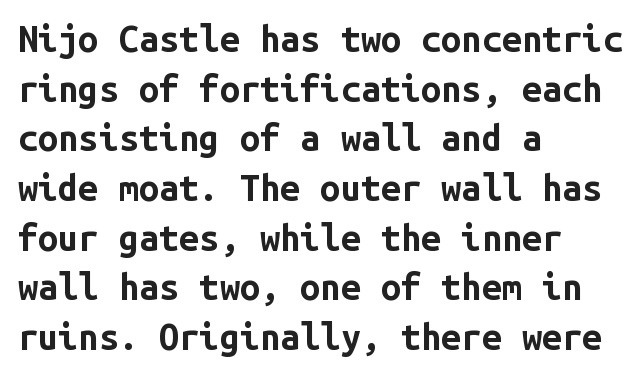
No word sits above an underline. Line starts are locked; line ends wander. Monospaced: the letters line up in strict vertical columns. What kind of face is this? One without serifs — a sans. Nope, not italic — everything's standing straight.
